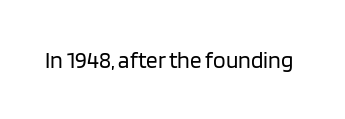
{"italic": "no", "bold": "no", "underline": "no", "letter_spacing": "normal", "letter_spacing_em": 0.0, "glyph_px": 23}
